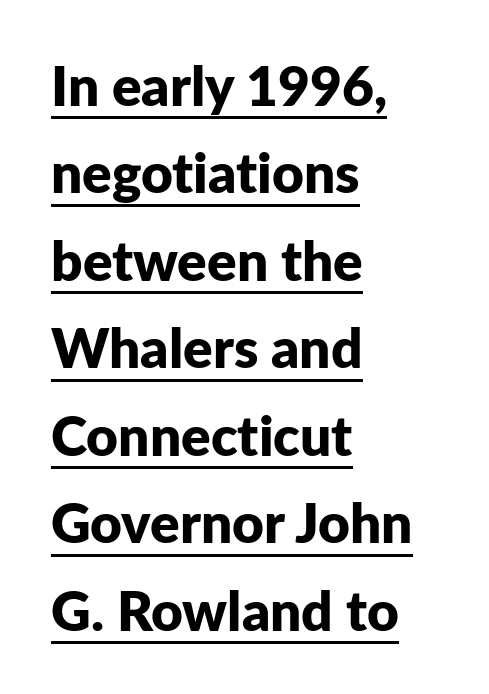
Q: Is the text bold? A: Yes.
Q: Is the text italic (slanted)? A: No, it is upright.
Q: Is the typeface a serif or a sans-serif typeface? A: Sans-serif.
Q: Is the text underlined? A: Yes.
Q: How is the paragraph aligned? A: Left-aligned.
Q: Is the spacing between letters normal or unusually wide? A: Normal.
Q: Is the spacing between lines tight, normal or loose? A: Normal.
Q: Width (condensed, normal, or wide)? A: Normal.
Q: Stroke contrast? A: Low.
Q: x-height? A: Medium.
Q: Monospaced? A: No.
